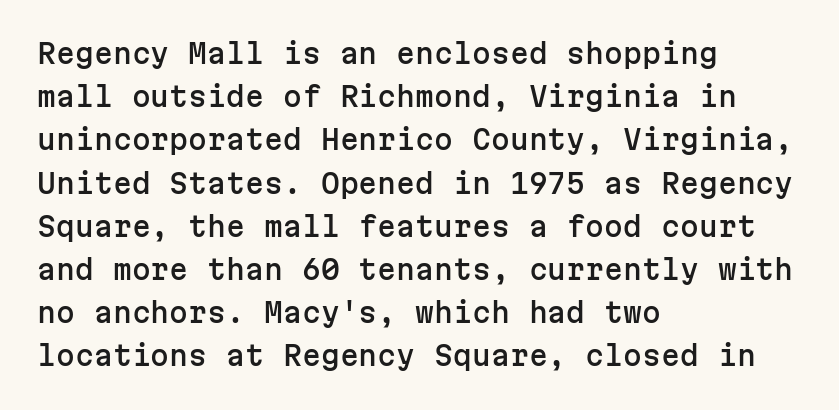
{"italic": "no", "underline": "no", "align": "left", "line_spacing": "normal", "line_spacing_ratio": 1.6, "letter_spacing": "normal", "letter_spacing_em": 0.0, "glyph_px": 27}
